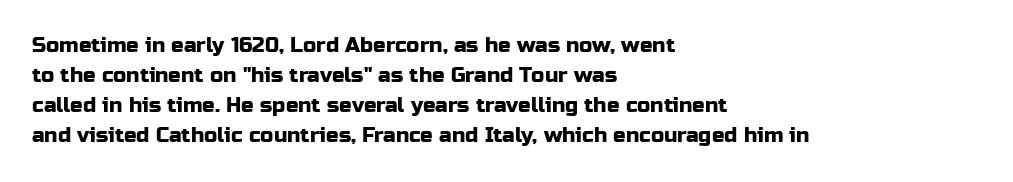
Q: Is the text italic (slanted)? A: No, it is upright.
Q: Is the text underlined? A: No.
Q: How is the paragraph aligned? A: Left-aligned.
Q: Is the spacing between letters normal or unusually wide? A: Normal.
Q: Is the spacing between lines tight, normal or loose? A: Normal.
